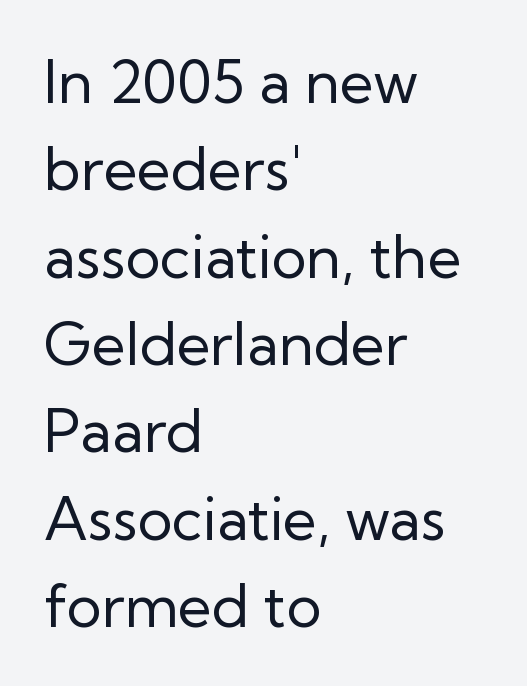
Every row of glyphs begins at an identical x-position on the left. You can tell from the bare stems that sans-serif type was used. Is the type heavy? It reads as light-to-regular instead. Letter spacing: default.
